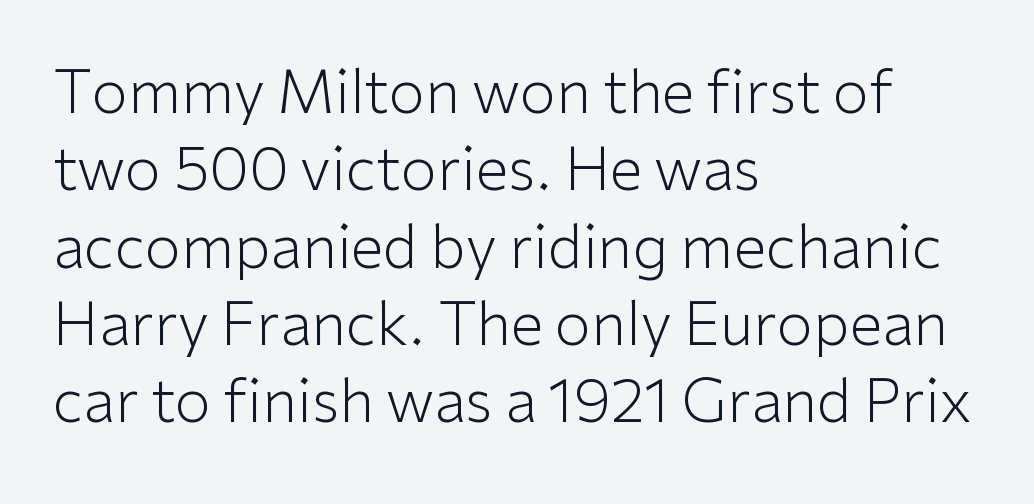
The lettering stays uniformly vertical, giving the passage a roman look. Bold? No — there's no thickening of the strokes. Is this a fixed-width face? No — the glyphs have proportional, varying widths. Here the glyphs are tracked normally, forming tight word shapes. What's the leading like? Ordinary, nothing unusual.
